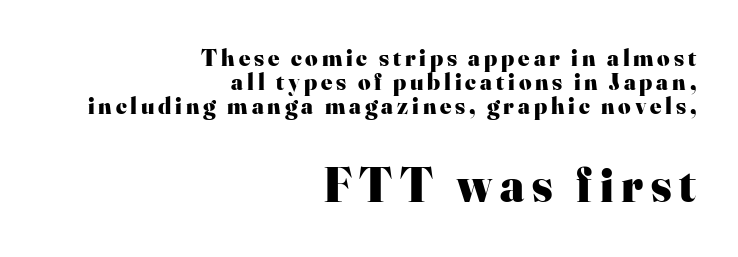
Q: Is the text bold? A: Yes.
Q: Is the text italic (slanted)? A: No, it is upright.
Q: Is the typeface a serif or a sans-serif typeface? A: Serif.
Q: Is the text underlined? A: No.
Q: How is the paragraph aligned? A: Right-aligned.
Q: Is the spacing between lines tight, normal or loose? A: Tight.
Q: Which block of text is set in a larger size, the first (top) or the second (bottom)? A: The second (bottom) one.
Q: Width (condensed, normal, or wide)? A: Normal.
Q: Stroke contrast? A: High.
Q: x-height? A: Small.
Q: Monospaced? A: No.
